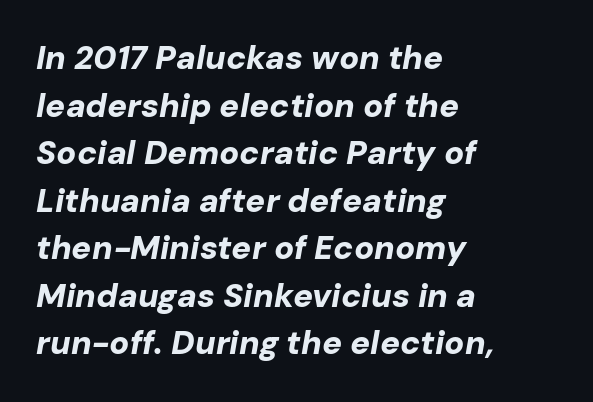
{"italic": "yes", "lean": "right", "slant_degrees": 10, "bold": "yes", "weight": "bold", "width": "normal", "stroke_contrast": "low", "x_height": "medium", "monospaced": "no", "underline": "no", "align": "left", "line_spacing": "normal", "line_spacing_ratio": 1.44, "letter_spacing": "normal", "letter_spacing_em": 0.0, "glyph_px": 33}
